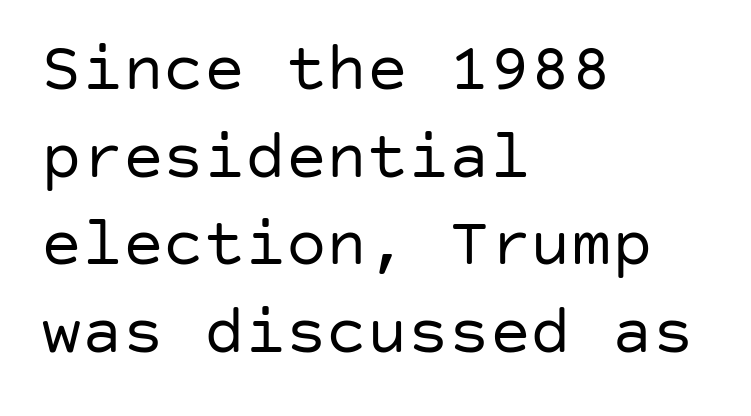
{"serif": "no", "italic": "no", "bold": "no", "weight": "regular", "width": "normal", "stroke_contrast": "low", "x_height": "large", "underline": "no", "align": "left", "line_spacing": "normal", "line_spacing_ratio": 1.29, "letter_spacing": "normal", "letter_spacing_em": 0.0, "glyph_px": 68}
